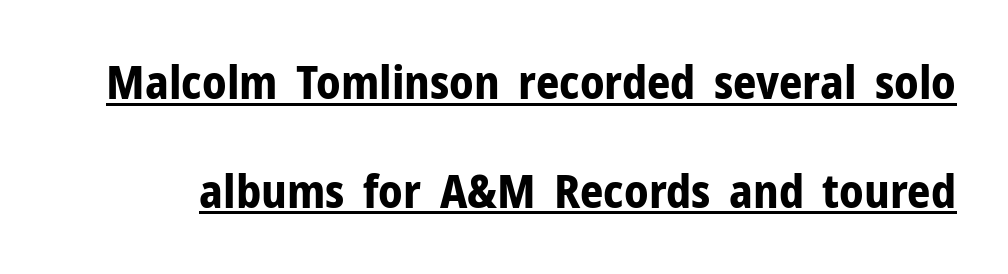
The image shows 46 px bold sans-serif type, upright; set loose line spacing (2.36x), normal letter spacing, underlined; low stroke contrast and a medium x-height.
